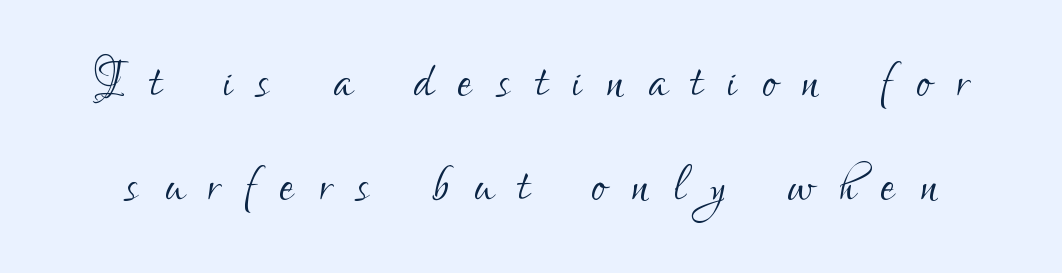
A light-to-regular cut is what we see here. Letterform terminals end flat and unadorned throughout the passage. Do the characters align in a grid? No, the font is proportional. The line texture is sparse and dotted thanks to wide tracking. This rendering features lettering with no underline.
